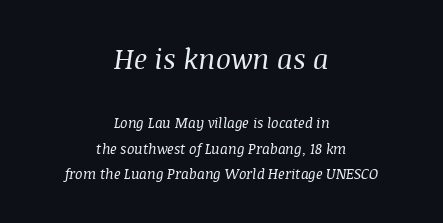
{"serif": "yes", "italic": "yes", "lean": "right", "slant_degrees": 8, "bold": "no", "weight": "regular", "width": "normal", "stroke_contrast": "medium", "x_height": "large", "monospaced": "no", "underline": "no", "align": "center", "line_spacing_ratio": 1.84, "letter_spacing": "normal", "letter_spacing_em": 0.0, "larger_block": "first", "size_ratio": 2.0, "glyph_px": 28}
